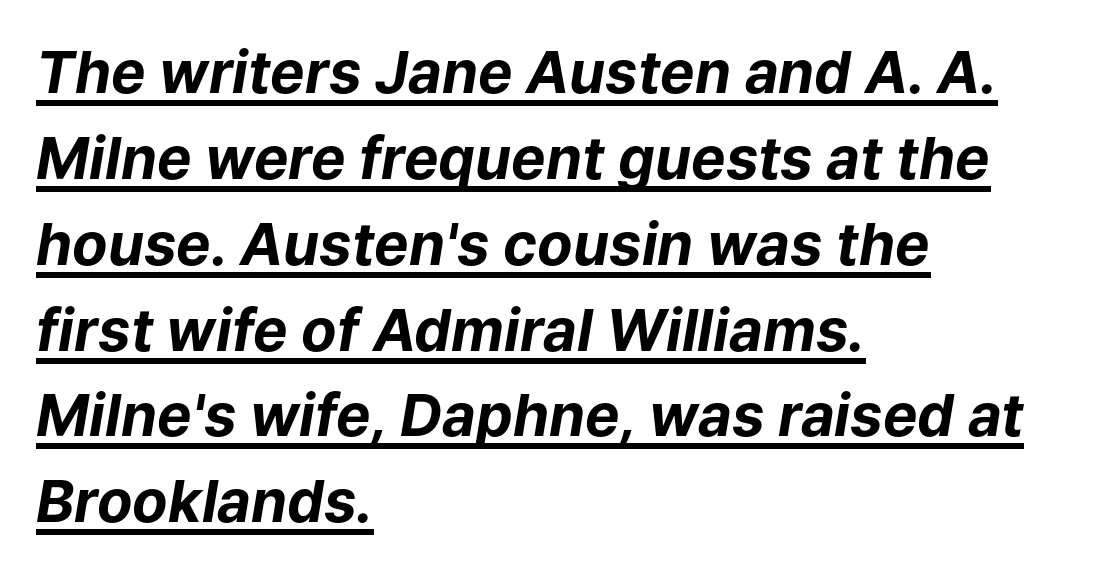
Q: Is the text bold? A: Yes.
Q: Is the text italic (slanted)? A: Yes, it leans right by about 9 degrees.
Q: Is the text underlined? A: Yes.
Q: How is the paragraph aligned? A: Left-aligned.
Q: Is the spacing between letters normal or unusually wide? A: Normal.
Q: Is the spacing between lines tight, normal or loose? A: Normal.
Q: Width (condensed, normal, or wide)? A: Normal.
Q: Stroke contrast? A: Low.
Q: x-height? A: Medium.
Q: Monospaced? A: No.
